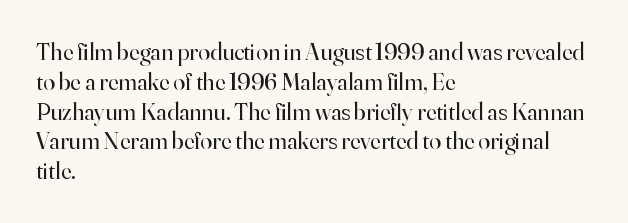
{"italic": "no", "bold": "no", "underline": "no", "align": "left", "line_spacing_ratio": 1.24, "letter_spacing": "normal", "letter_spacing_em": 0.0, "glyph_px": 24}
